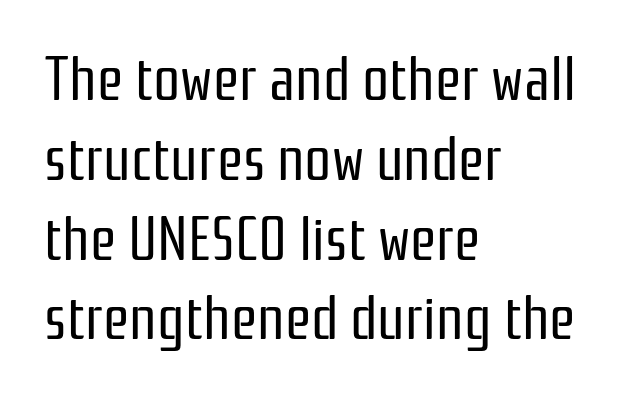
The image shows 60 px regular-weight, condensed sans-serif type, upright; set left-aligned, normal line spacing (1.33x), normal letter spacing, not underlined; low stroke contrast and a medium x-height.
